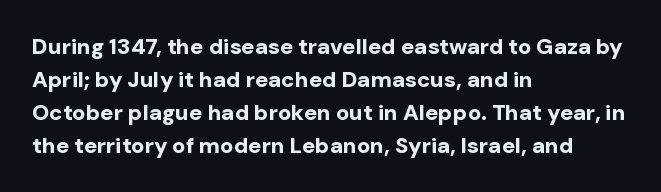
{"italic": "no", "bold": "yes", "underline": "no", "align": "left", "line_spacing": "normal", "line_spacing_ratio": 1.5, "letter_spacing": "normal", "letter_spacing_em": 0.0, "glyph_px": 22}
